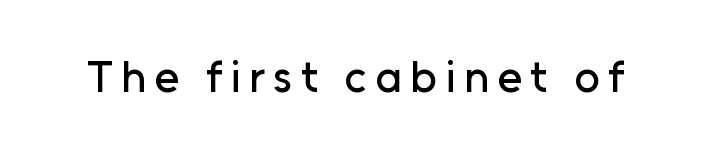
No word sits above an underline. This rendering employs a face without finishing strokes, i.e., a sans-serif. This is the regular roman posture of the typeface. Each letter keeps its own natural width here, so spacing adapts to shape.
